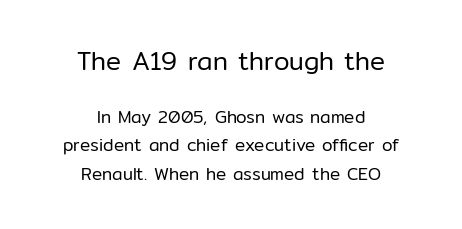
{"italic": "no", "bold": "no", "underline": "no", "align": "center", "line_spacing": "normal", "line_spacing_ratio": 1.67, "letter_spacing": "normal", "letter_spacing_em": 0.0, "larger_block": "first", "size_ratio": 1.47, "glyph_px": 25}
